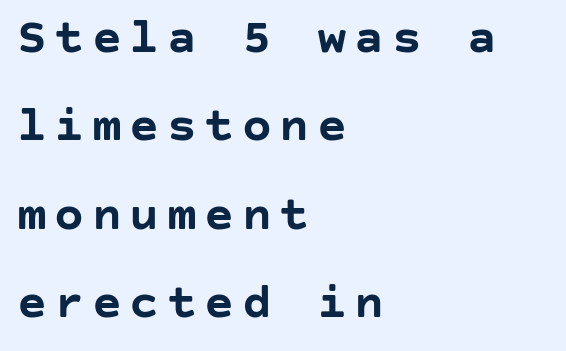
{"serif": "no", "italic": "no", "bold": "yes", "weight": "semibold", "width": "normal", "stroke_contrast": "low", "x_height": "large", "underline": "no", "align": "left", "line_spacing_ratio": 1.77, "glyph_px": 50}
